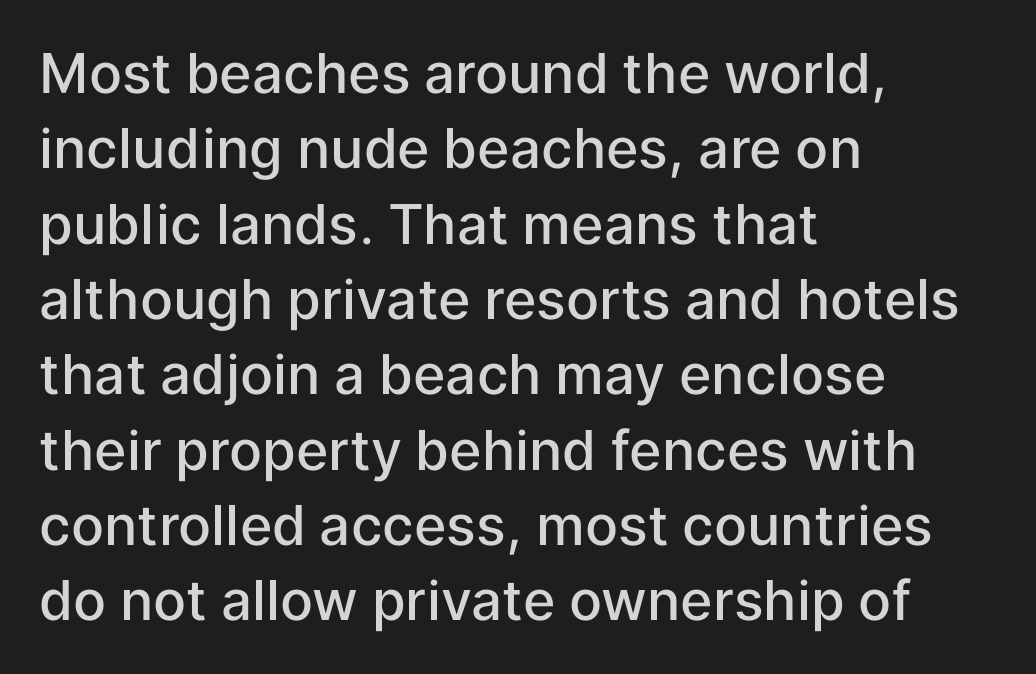
The face used here is proportionally spaced, like ordinary book or web type. Line beginnings align vertically; line endings do not. This is moderately heavy type, rendered in semibold. Any mark beneath the type? The region is blank.
